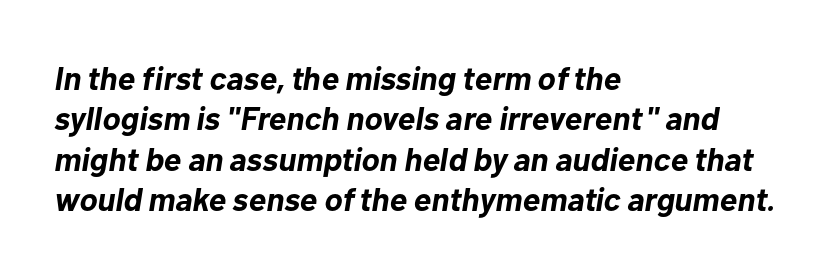
Unmarked baselines from the first word to the last. The passage shown is typed in a proportional face where columns would drift. These lines stack with their left ends in a neat column. The letterforms sit shoulder to shoulder at normal distance. Heft: maximum for text — a bold.
